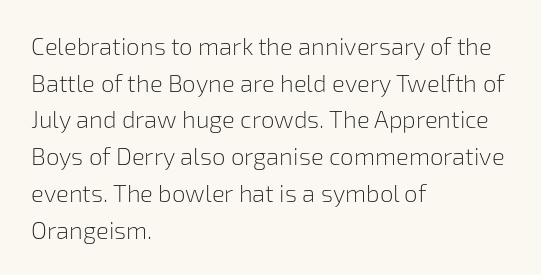
The image shows 24 px text type, upright; set left-aligned, normal line spacing (1.53x), normal letter spacing, not underlined.
